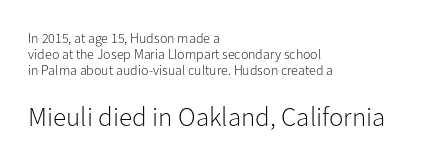
The image shows 27 px text type, upright; set left-aligned, line spacing 1.16x, normal letter spacing, not underlined; the second (bottom) block is 1.93x larger.
